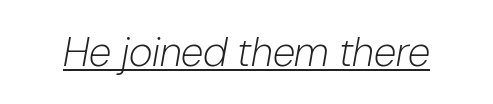
The image shows 41 px light type, italic (leaning right); set normal letter spacing, underlined; low stroke contrast and a medium x-height.
